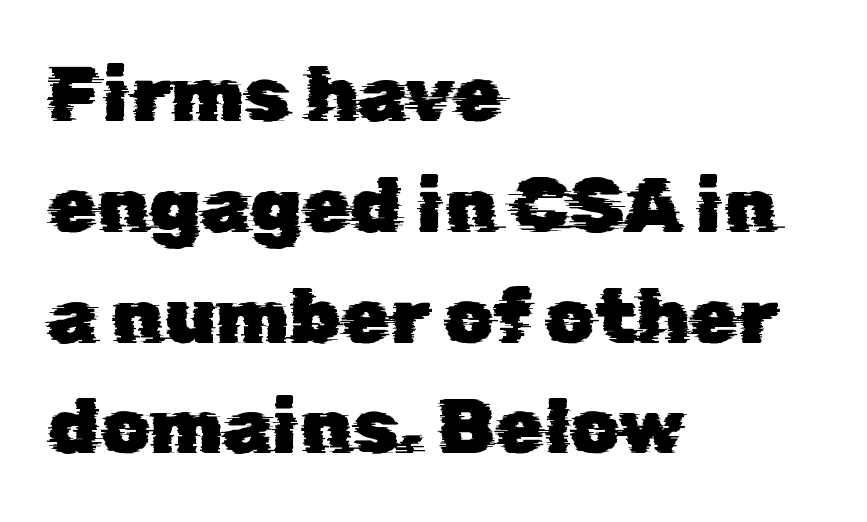
The horizontal fit of the characters is conventional and even. Students, observe: this is what conventionally led text looks like. A sans-serif font was chosen for this passage. The rendering uses natural spacing where letterforms have individual widths.
